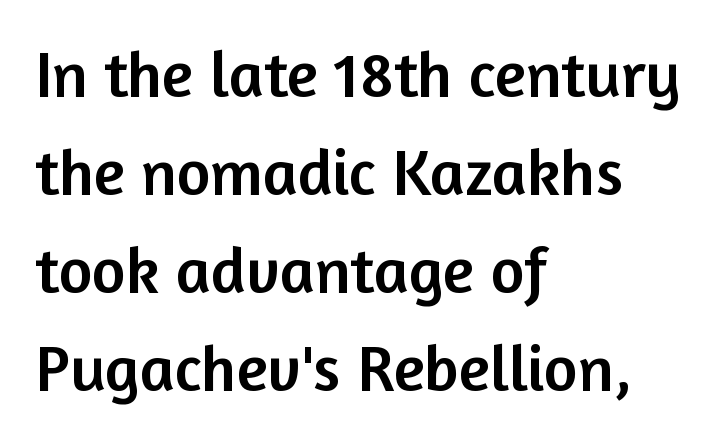
The image shows 65 px sans-serif type, upright; set left-aligned, normal line spacing (1.51x), normal letter spacing, not underlined; low stroke contrast and a medium x-height.
